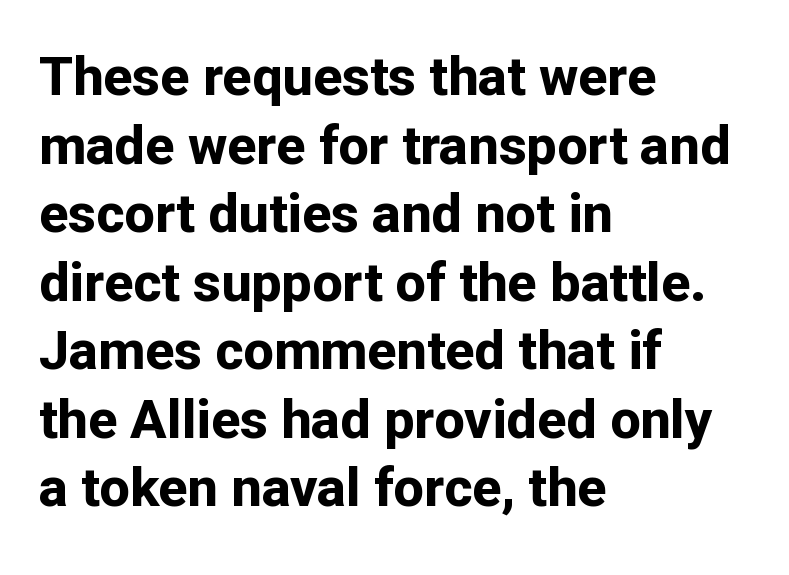
The face used here is a sans, in the tradition of grotesques and geometrics. Which margin do the lines hug? The left one — the right edge is uneven. Lines of text with bare space underneath. Compared with typical paragraphs, the rows here are spaced about the same.
